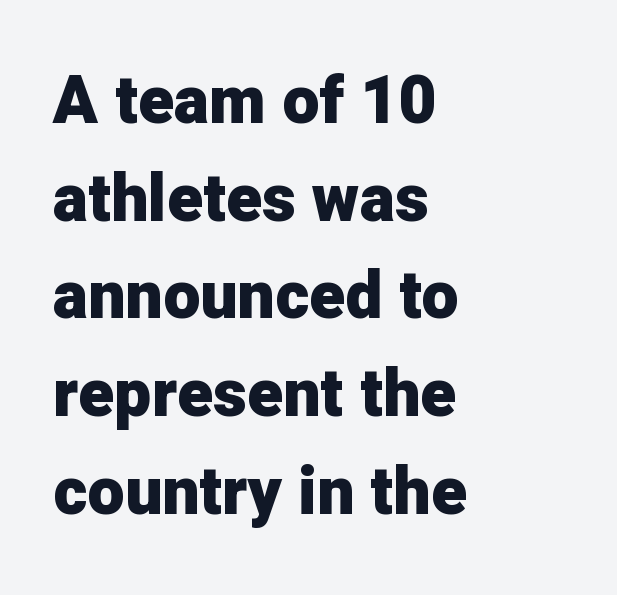
The image shows 66 px heavy sans-serif type, upright; set left-aligned, normal line spacing (1.48x), normal letter spacing, not underlined; low stroke contrast and a medium x-height.
